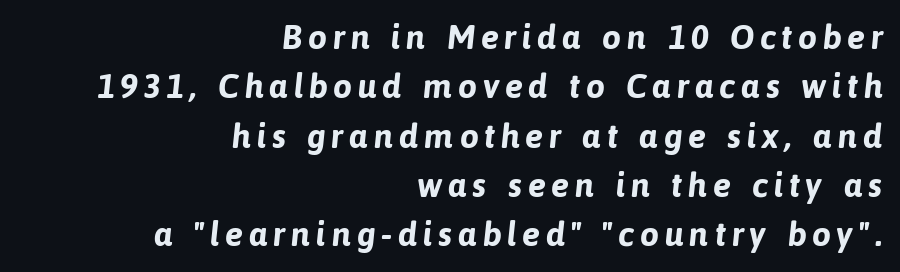
Q: Is the text bold? A: Yes.
Q: Is the typeface a serif or a sans-serif typeface? A: Sans-serif.
Q: Is the text underlined? A: No.
Q: How is the paragraph aligned? A: Right-aligned.
Q: Is the spacing between lines tight, normal or loose? A: Normal.
Q: Width (condensed, normal, or wide)? A: Normal.
Q: Stroke contrast? A: Low.
Q: x-height? A: Medium.
Q: Monospaced? A: No.
